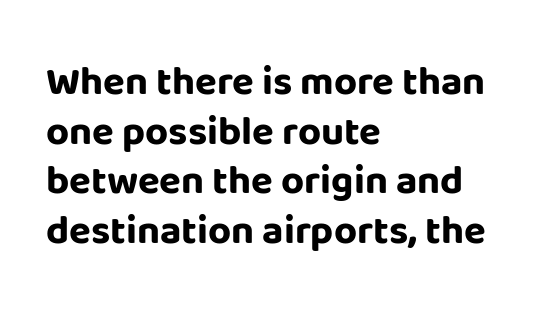
Q: Is the text bold? A: Yes.
Q: Is the text italic (slanted)? A: No, it is upright.
Q: Is the typeface a serif or a sans-serif typeface? A: Sans-serif.
Q: Is the text underlined? A: No.
Q: How is the paragraph aligned? A: Left-aligned.
Q: Is the spacing between letters normal or unusually wide? A: Normal.
Q: Width (condensed, normal, or wide)? A: Normal.
Q: Stroke contrast? A: Low.
Q: x-height? A: Large.
Q: Monospaced? A: No.
